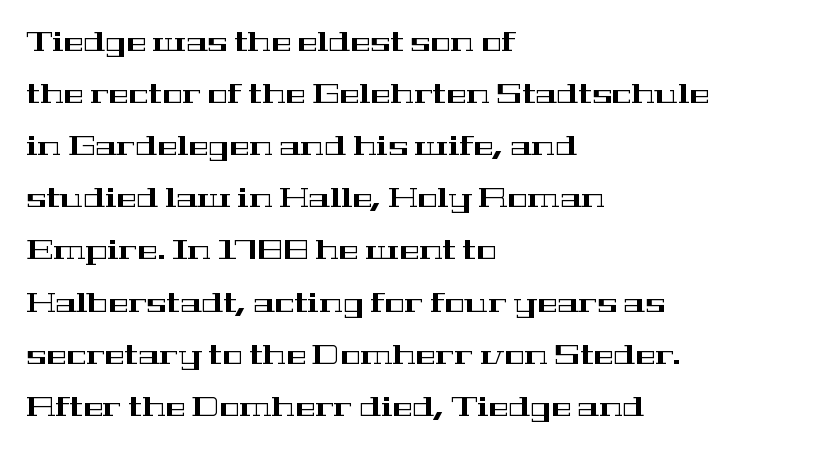
The image shows 27 px text type, upright; set left-aligned, loose line spacing (1.93x), normal letter spacing, not underlined.
